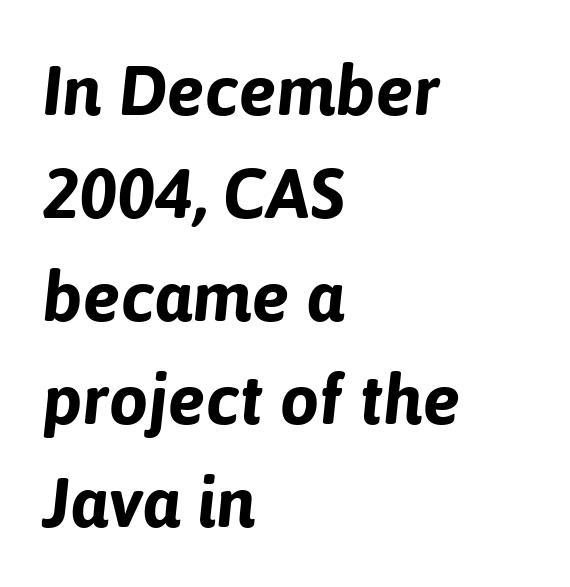
{"italic": "yes", "lean": "right", "slant_degrees": 6, "bold": "yes", "weight": "bold", "width": "normal", "stroke_contrast": "low", "x_height": "medium", "monospaced": "no", "underline": "no", "align": "left", "line_spacing": "normal", "line_spacing_ratio": 1.47, "letter_spacing": "normal", "letter_spacing_em": 0.0, "glyph_px": 70}
